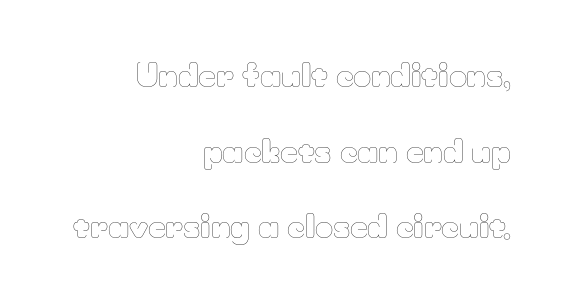
Q: Is the text bold? A: No.
Q: Is the text italic (slanted)? A: No, it is upright.
Q: Is the text underlined? A: No.
Q: How is the paragraph aligned? A: Right-aligned.
Q: Is the spacing between letters normal or unusually wide? A: Normal.
Q: Is the spacing between lines tight, normal or loose? A: Loose.
Q: Width (condensed, normal, or wide)? A: Normal.
Q: Stroke contrast? A: Low.
Q: x-height? A: Small.
Q: Monospaced? A: No.
